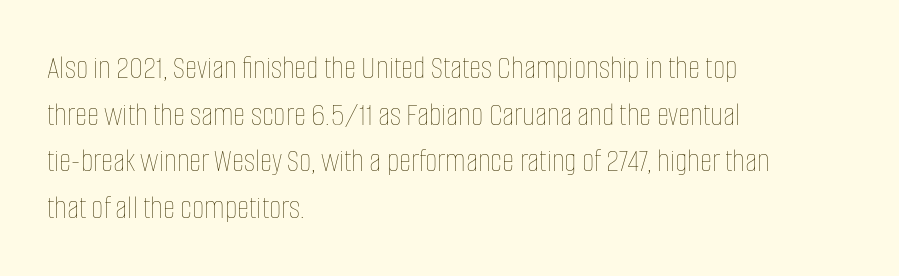
Q: Is the text bold? A: No.
Q: Is the text italic (slanted)? A: No, it is upright.
Q: Is the text underlined? A: No.
Q: How is the paragraph aligned? A: Left-aligned.
Q: Is the spacing between letters normal or unusually wide? A: Normal.
Q: Is the spacing between lines tight, normal or loose? A: Normal.
Q: Width (condensed, normal, or wide)? A: Condensed.
Q: Stroke contrast? A: Low.
Q: x-height? A: Large.
Q: Monospaced? A: No.
